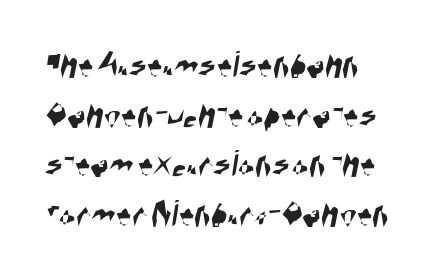
A bare baseline throughout the passage. Unlike a traditional serif, this face leaves its strokes unadorned. This rendering leaves character spacing at its baseline value. Horizontal bands of white between lines are of average thickness.
